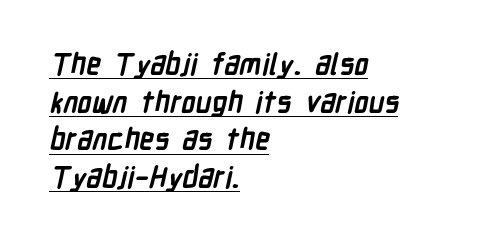
The image shows 29 px semibold, condensed sans-serif type; set left-aligned, normal line spacing (1.3x), normal letter spacing, underlined; low stroke contrast and a medium x-height.
